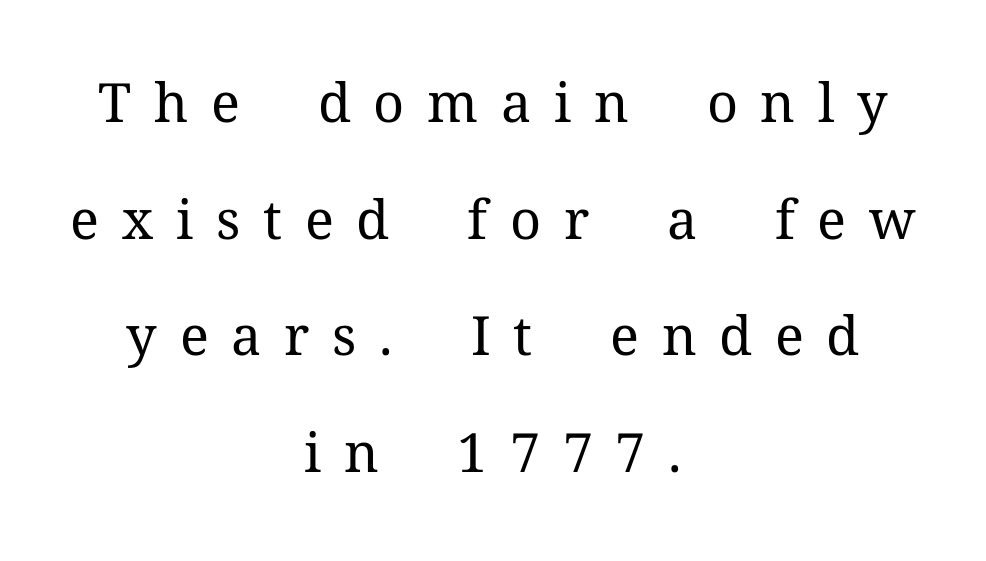
The image shows 54 px regular-weight serif type, upright; set centered, loose line spacing (2.16x), unusually wide letter spacing (+0.42 em), not underlined; medium stroke contrast and a medium x-height.
